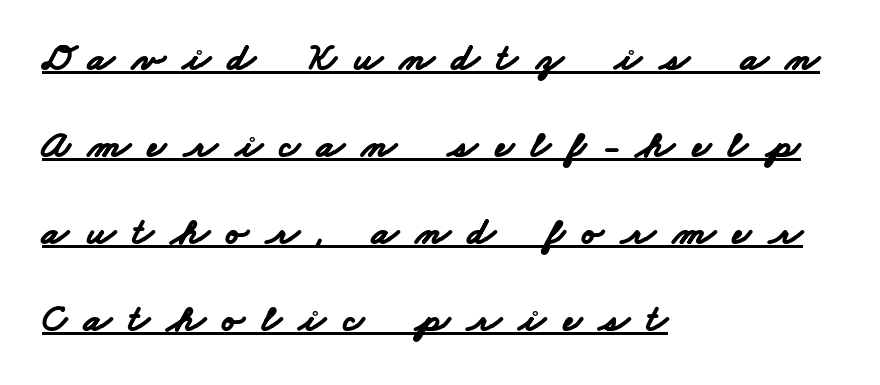
Q: Is the text bold? A: Yes.
Q: Is the typeface a serif or a sans-serif typeface? A: Sans-serif.
Q: Is the text underlined? A: Yes.
Q: How is the paragraph aligned? A: Left-aligned.
Q: Is the spacing between letters normal or unusually wide? A: Unusually wide.
Q: Is the spacing between lines tight, normal or loose? A: Loose.
Q: Width (condensed, normal, or wide)? A: Wide.
Q: Stroke contrast? A: Low.
Q: x-height? A: Small.
Q: Monospaced? A: No.
